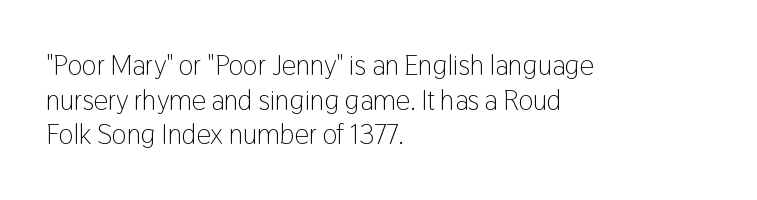
The image shows 28 px light, condensed sans-serif type, upright; set left-aligned, line spacing 1.24x, normal letter spacing, not underlined; low stroke contrast and a medium x-height.
